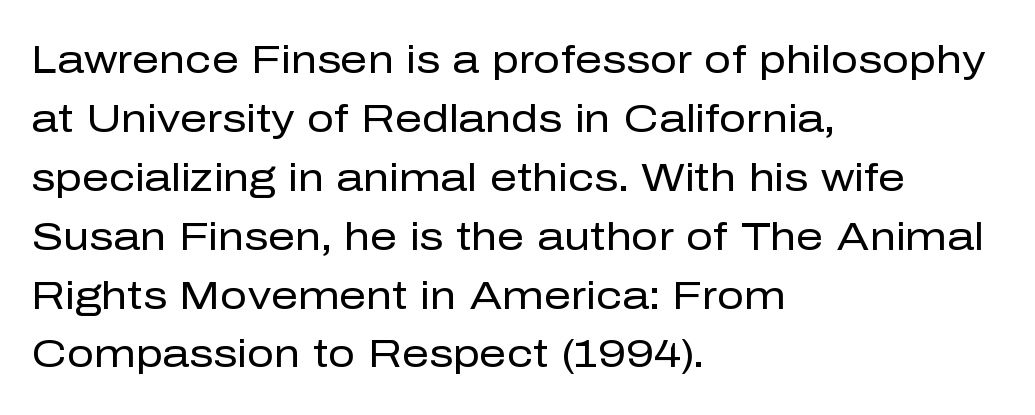
Q: Is the text bold? A: No.
Q: Is the text italic (slanted)? A: No, it is upright.
Q: Is the typeface a serif or a sans-serif typeface? A: Sans-serif.
Q: Is the text underlined? A: No.
Q: How is the paragraph aligned? A: Left-aligned.
Q: Is the spacing between letters normal or unusually wide? A: Normal.
Q: Is the spacing between lines tight, normal or loose? A: Normal.
Q: Width (condensed, normal, or wide)? A: Normal.
Q: Stroke contrast? A: Low.
Q: x-height? A: Medium.
Q: Monospaced? A: No.
